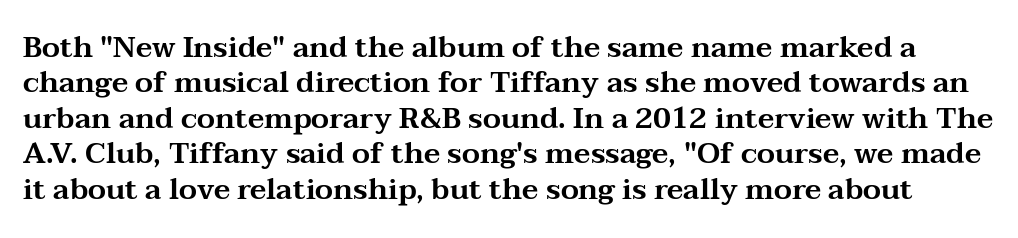
Q: Is the text italic (slanted)? A: No, it is upright.
Q: Is the typeface a serif or a sans-serif typeface? A: Serif.
Q: Is the text underlined? A: No.
Q: Is the spacing between letters normal or unusually wide? A: Normal.
Q: Width (condensed, normal, or wide)? A: Wide.
Q: Stroke contrast? A: Medium.
Q: x-height? A: Medium.
Q: Monospaced? A: No.
